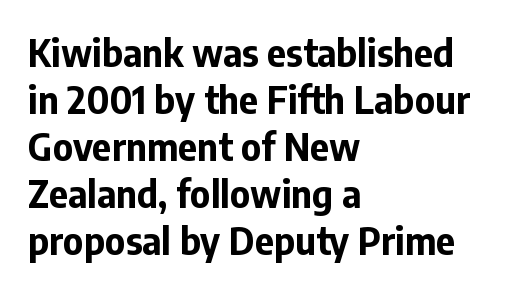
Q: Is the text bold? A: Yes.
Q: Is the text italic (slanted)? A: No, it is upright.
Q: Is the typeface a serif or a sans-serif typeface? A: Sans-serif.
Q: Is the text underlined? A: No.
Q: How is the paragraph aligned? A: Left-aligned.
Q: Is the spacing between letters normal or unusually wide? A: Normal.
Q: Is the spacing between lines tight, normal or loose? A: Normal.
Q: Width (condensed, normal, or wide)? A: Normal.
Q: Stroke contrast? A: Low.
Q: x-height? A: Medium.
Q: Monospaced? A: No.
